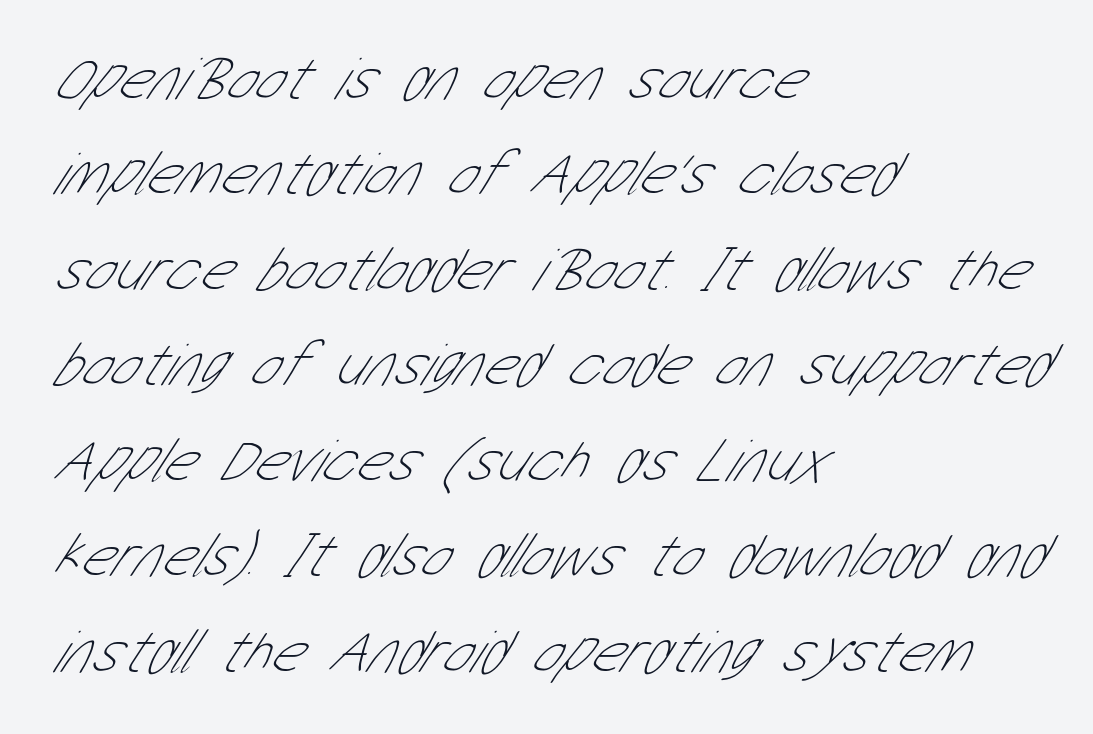
Q: Is the text bold? A: No.
Q: Is the typeface a serif or a sans-serif typeface? A: Sans-serif.
Q: Is the text underlined? A: No.
Q: How is the paragraph aligned? A: Left-aligned.
Q: Is the spacing between letters normal or unusually wide? A: Normal.
Q: Is the spacing between lines tight, normal or loose? A: Normal.
Q: Width (condensed, normal, or wide)? A: Condensed.
Q: Stroke contrast? A: Low.
Q: x-height? A: Medium.
Q: Monospaced? A: No.
